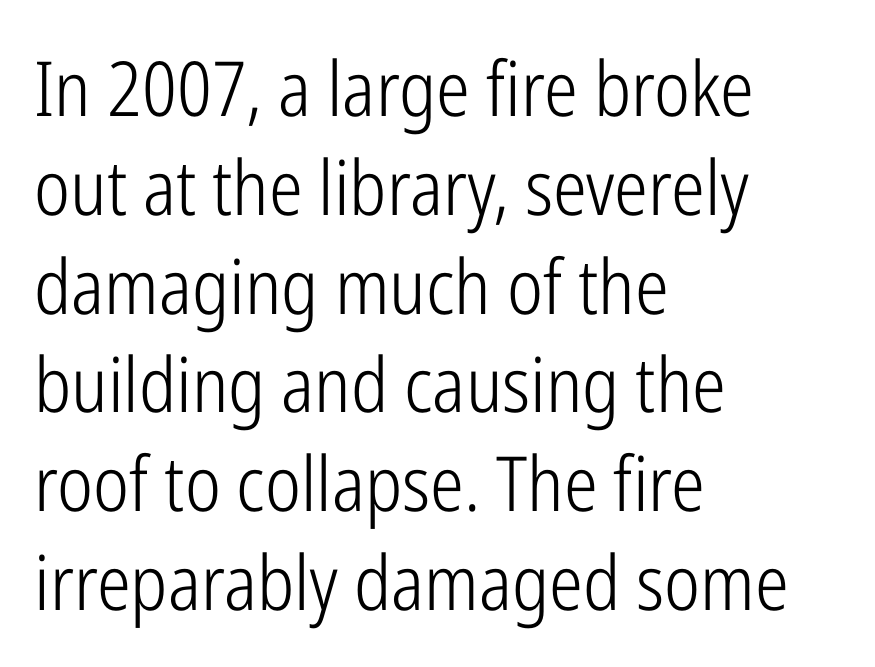
Q: Is the text bold? A: No.
Q: Is the text italic (slanted)? A: No, it is upright.
Q: Is the typeface a serif or a sans-serif typeface? A: Sans-serif.
Q: Is the text underlined? A: No.
Q: How is the paragraph aligned? A: Left-aligned.
Q: Is the spacing between letters normal or unusually wide? A: Normal.
Q: Is the spacing between lines tight, normal or loose? A: Normal.
Q: Width (condensed, normal, or wide)? A: Condensed.
Q: Stroke contrast? A: Low.
Q: x-height? A: Medium.
Q: Monospaced? A: No.
